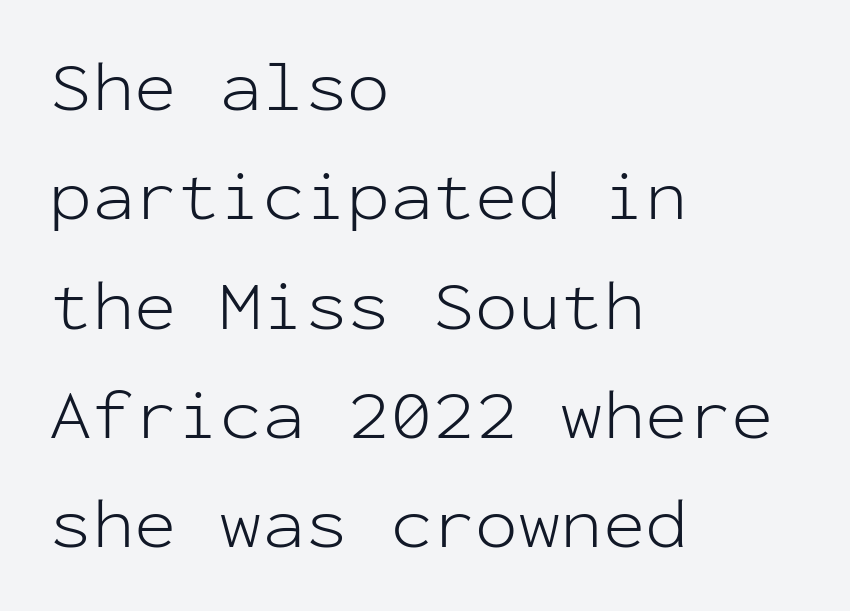
{"serif": "no", "italic": "no", "bold": "no", "weight": "light", "width": "normal", "stroke_contrast": "low", "x_height": "medium", "monospaced": "yes", "underline": "no", "align": "left", "line_spacing": "normal", "line_spacing_ratio": 1.54, "letter_spacing": "normal", "letter_spacing_em": 0.0, "glyph_px": 71}
